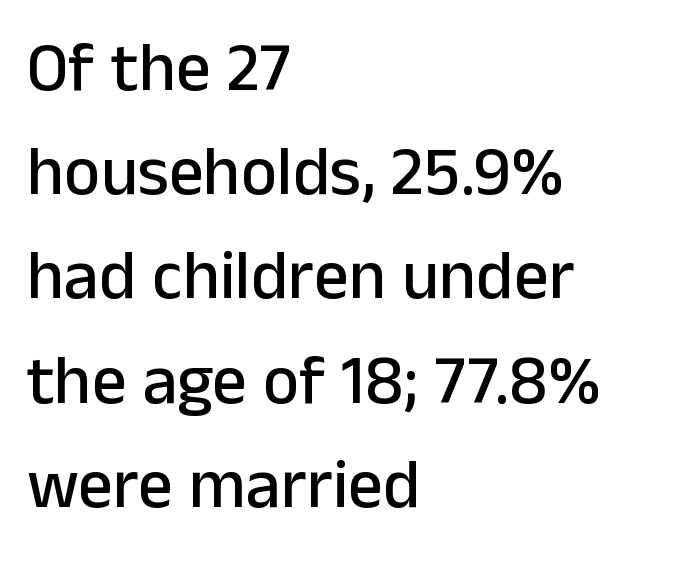
{"serif": "no", "italic": "no", "width": "normal", "stroke_contrast": "low", "x_height": "medium", "monospaced": "no", "underline": "no", "align": "left", "line_spacing": "normal", "line_spacing_ratio": 1.51, "letter_spacing": "normal", "letter_spacing_em": 0.0, "glyph_px": 69}
